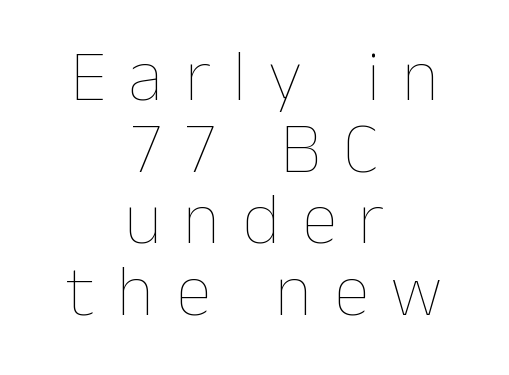
{"italic": "no", "bold": "no", "weight": "thin", "width": "normal", "stroke_contrast": "low", "x_height": "medium", "monospaced": "no", "underline": "no", "align": "center", "line_spacing": "tight", "line_spacing_ratio": 0.98, "letter_spacing": "wide", "letter_spacing_em": 0.3, "glyph_px": 73}
